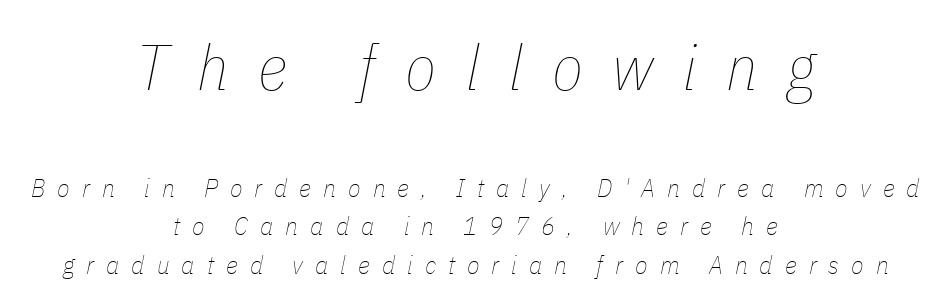
Q: Is the text bold? A: No.
Q: Is the text italic (slanted)? A: Yes, it leans right by about 11 degrees.
Q: Is the text underlined? A: No.
Q: How is the paragraph aligned? A: Centered.
Q: Is the spacing between letters normal or unusually wide? A: Unusually wide.
Q: Is the spacing between lines tight, normal or loose? A: Normal.
Q: Which block of text is set in a larger size, the first (top) or the second (bottom)? A: The first (top) one.
Q: Width (condensed, normal, or wide)? A: Condensed.
Q: Stroke contrast? A: Low.
Q: x-height? A: Medium.
Q: Monospaced? A: No.
